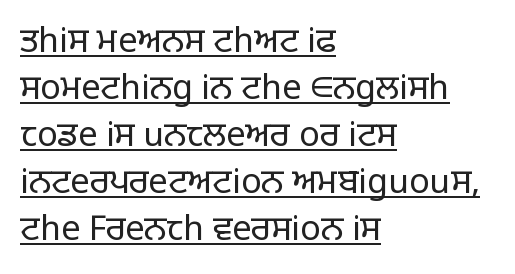
The letters look calm and open, with moderate or lighter stems. This rendering uses left alignment, leaving the right contour irregular. Each new line begins a customary step beneath the previous one. These lines are composed in type without serifs. The horizontal fit of the characters is conventional and even. The letters advance in unequal steps, a hallmark of proportional type.
